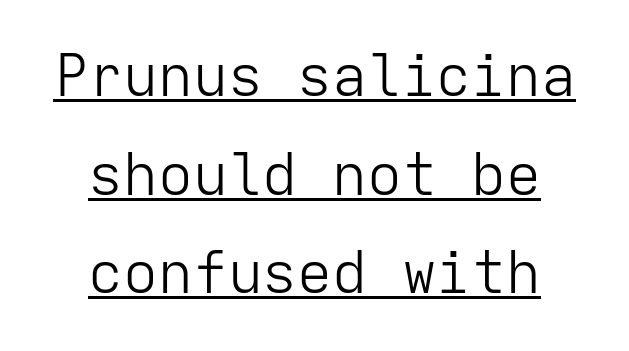
{"serif": "no", "italic": "no", "bold": "no", "weight": "light", "width": "normal", "stroke_contrast": "low", "x_height": "medium", "monospaced": "yes", "underline": "yes", "align": "center", "line_spacing": "normal", "line_spacing_ratio": 1.7, "letter_spacing": "normal", "letter_spacing_em": 0.0, "glyph_px": 58}
